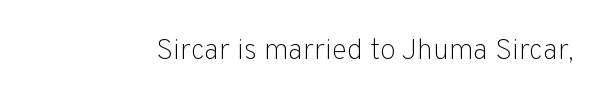
The image shows 29 px light sans-serif type, upright; set normal letter spacing, not underlined; low stroke contrast and a medium x-height.
